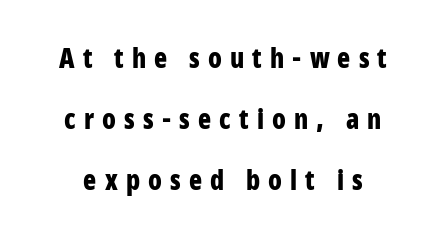
Someone cranked the tracking dial way up on this one. Vertical strokes here are truly vertical. The vertical gap from one line to the next is large. Lines of text with bare space underneath. Each glyph is drawn with heavy, bold strokes.
